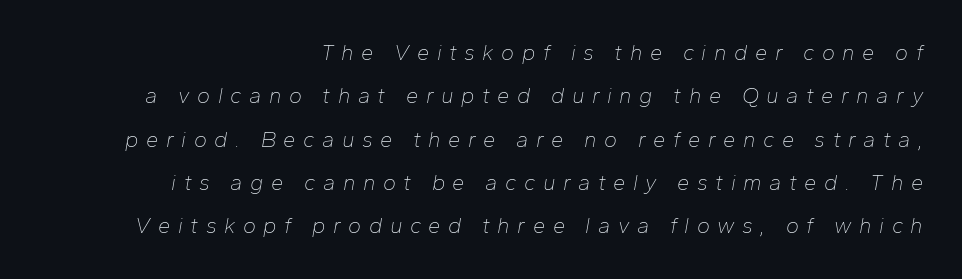
Q: Is the text bold? A: No.
Q: Is the text italic (slanted)? A: Yes, it leans right by about 10 degrees.
Q: Is the text underlined? A: No.
Q: How is the paragraph aligned? A: Right-aligned.
Q: Is the spacing between letters normal or unusually wide? A: Unusually wide.
Q: Is the spacing between lines tight, normal or loose? A: Loose.
